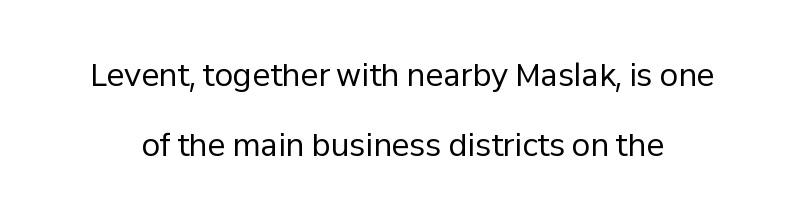
Words float on clear page, feet unadorned. A typesetter would label this face a sans. Character widths vary here, with narrow letters taking less room than wide ones. Characters follow at the spacing the type designer built in. A typesetter would call this leading open, well beyond the default.
